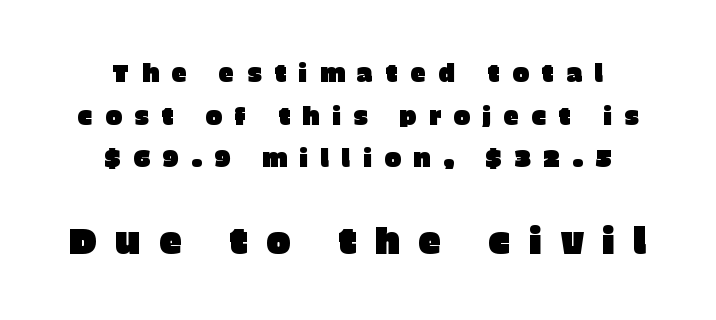
Q: Is the text italic (slanted)? A: No, it is upright.
Q: Is the typeface a serif or a sans-serif typeface? A: Sans-serif.
Q: Is the text underlined? A: No.
Q: How is the paragraph aligned? A: Centered.
Q: Is the spacing between letters normal or unusually wide? A: Unusually wide.
Q: Which block of text is set in a larger size, the first (top) or the second (bottom)? A: The second (bottom) one.
Q: Width (condensed, normal, or wide)? A: Normal.
Q: Stroke contrast? A: Low.
Q: x-height? A: Large.
Q: Monospaced? A: No.
